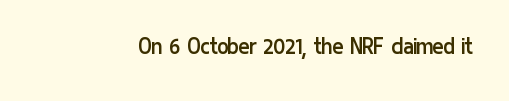
Q: Is the text bold? A: No.
Q: Is the text italic (slanted)? A: No, it is upright.
Q: Is the text underlined? A: No.
Q: Is the spacing between letters normal or unusually wide? A: Normal.
